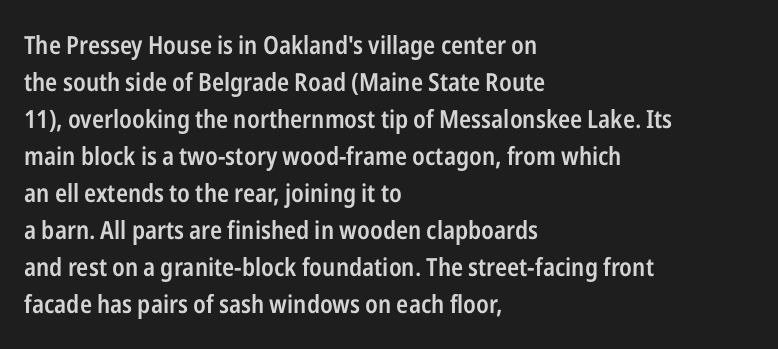
{"italic": "no", "bold": "semi", "underline": "no", "align": "left", "line_spacing": "normal", "line_spacing_ratio": 1.48, "letter_spacing": "normal", "letter_spacing_em": 0.0, "glyph_px": 25}
